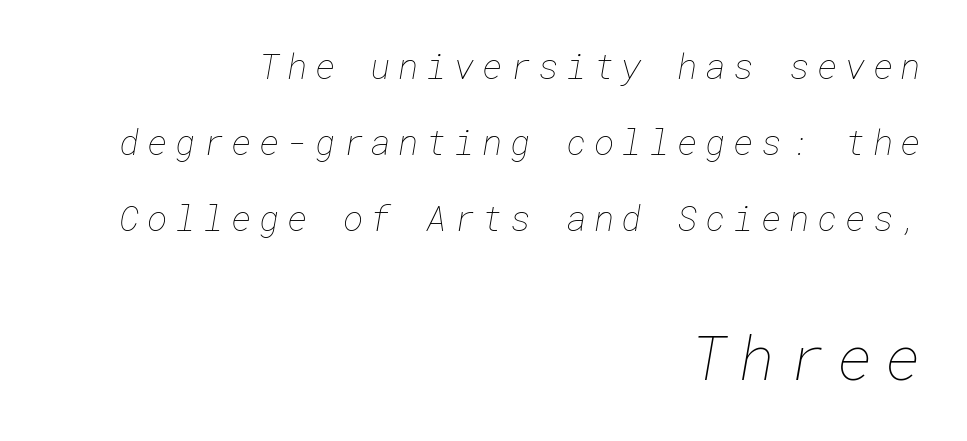
The typeface has the unassuming heft of standard copy or less. One-word summary of the alignment: right. Which of the two is more prominent by size? The second, at the bottom. The block of text is sparse from top to bottom, with ample space between rows. The gap between lines stays unmarked.
